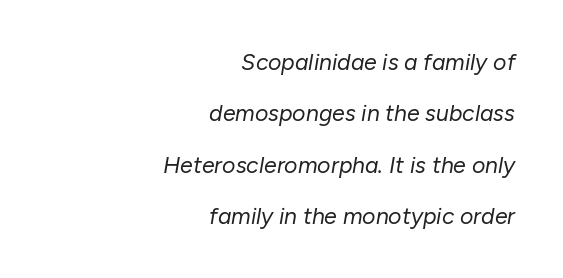
Q: Is the text bold? A: No.
Q: Is the text italic (slanted)? A: Yes, it leans right by about 10 degrees.
Q: Is the text underlined? A: No.
Q: How is the paragraph aligned? A: Right-aligned.
Q: Is the spacing between letters normal or unusually wide? A: Normal.
Q: Is the spacing between lines tight, normal or loose? A: Loose.
